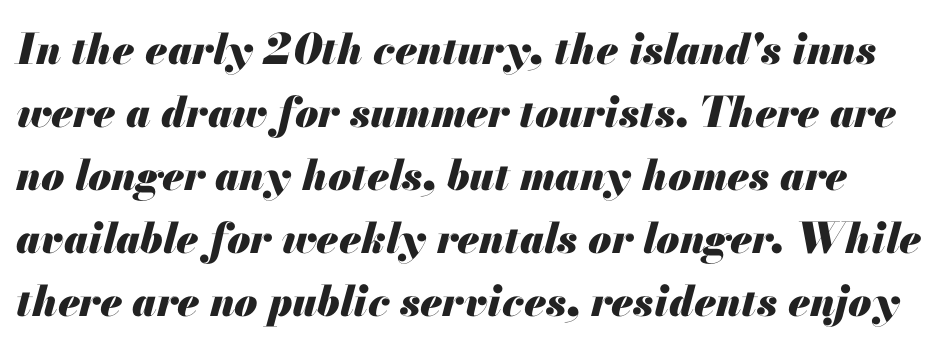
Q: Is the text bold? A: Yes.
Q: Is the text italic (slanted)? A: Yes, it leans right by about 13 degrees.
Q: Is the text underlined? A: No.
Q: Is the spacing between letters normal or unusually wide? A: Normal.
Q: Is the spacing between lines tight, normal or loose? A: Normal.
Q: Width (condensed, normal, or wide)? A: Normal.
Q: Stroke contrast? A: Medium.
Q: x-height? A: Small.
Q: Monospaced? A: No.
